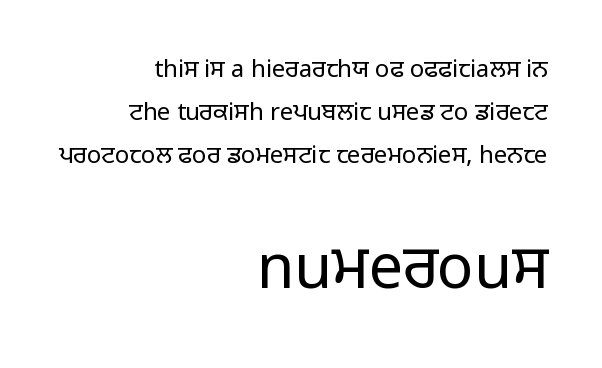
Heaviness? Minimal to ordinary, like unemphasized prose. This sample has the flowing, uneven cadence of proportional lettering. Note: smaller setting up top, larger setting below. Ordinary non-slanted type is in use.
